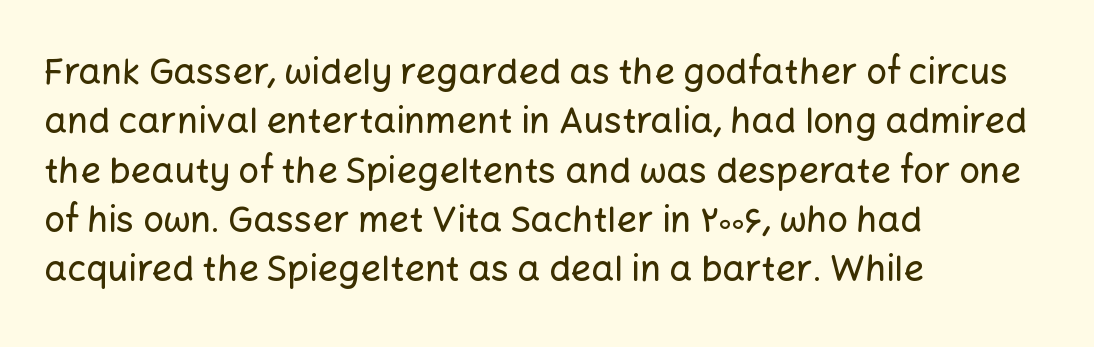
Observe the ordinary spacing: letters are neighbours, not strangers. Look at the bottom of the vertical strokes: they stop flat, with no serifs. You could not count columns in this text — the font is proportionally spaced. Interline gaps are of average width in this sample. Horizontally, the lines are justified to the leading edge only. The specimen reads as upright at a glance.
